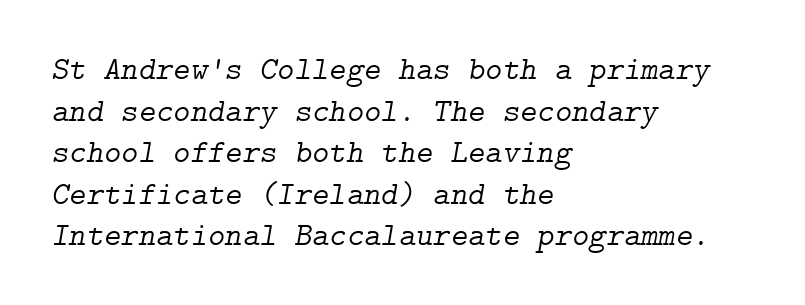
Posture: slanted. Glance below the letters and you will spot only blank space. One glance says typical: line gaps are just what's usual. The font is comparable to plain body text, perhaps lighter. Default kerning and tracking; the words read as compact shapes. One-word summary of the alignment: left.
